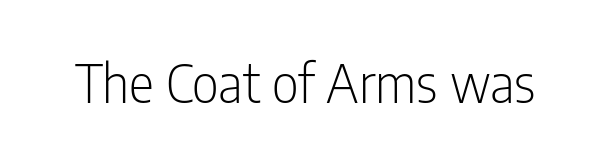
The image shows 53 px light, condensed sans-serif type, upright; set normal letter spacing, not underlined; low stroke contrast and a medium x-height.
